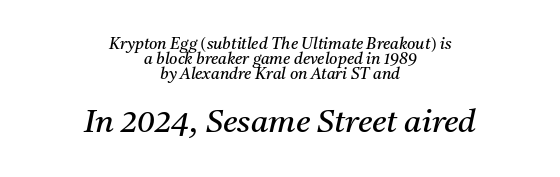
{"serif": "yes", "italic": "yes", "lean": "right", "slant_degrees": 11, "bold": "no", "weight": "regular", "width": "normal", "stroke_contrast": "medium", "x_height": "medium", "monospaced": "no", "underline": "no", "align": "center", "line_spacing": "tight", "line_spacing_ratio": 0.95, "letter_spacing": "normal", "letter_spacing_em": 0.0, "larger_block": "second", "size_ratio": 2.0, "glyph_px": 32}
